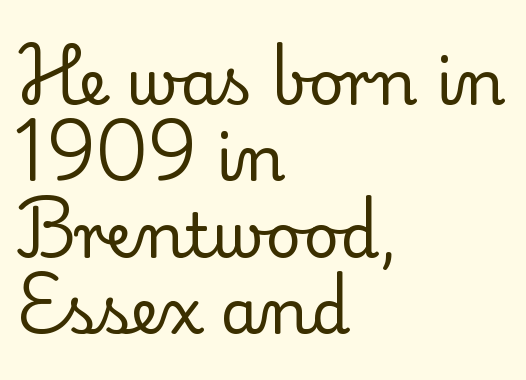
A serif font was chosen for this passage. Lines of text with bare space underneath. The weight would be labelled regular, book, light, or lighter still. Notice how the passage keeps a crisp vertical edge on the left only. Observe the ordinary spacing: letters are neighbours, not strangers. Rendered with straight, roman letterforms.
